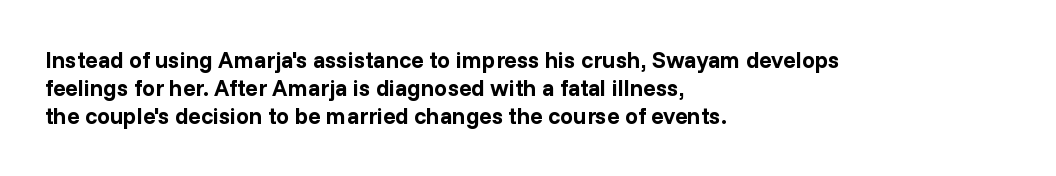
The image shows 23 px bold type, upright; set left-aligned, line spacing 1.22x, normal letter spacing, not underlined.
